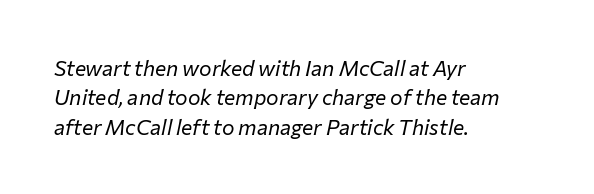
{"italic": "yes", "lean": "right", "slant_degrees": 12, "bold": "no", "underline": "no", "align": "left", "line_spacing": "normal", "line_spacing_ratio": 1.4, "letter_spacing": "normal", "letter_spacing_em": 0.0, "glyph_px": 21}
